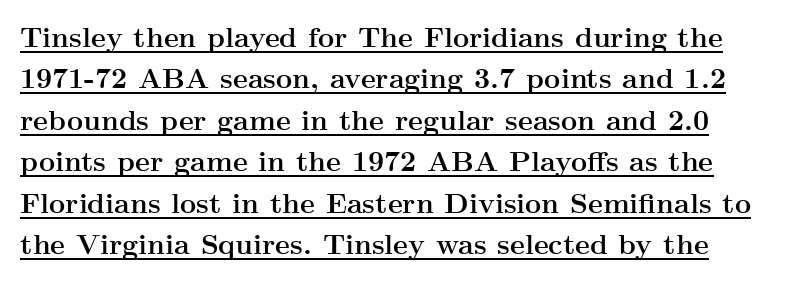
Q: Is the text bold? A: Yes.
Q: Is the text italic (slanted)? A: No, it is upright.
Q: Is the typeface a serif or a sans-serif typeface? A: Serif.
Q: Is the text underlined? A: Yes.
Q: Is the spacing between letters normal or unusually wide? A: Normal.
Q: Is the spacing between lines tight, normal or loose? A: Normal.
Q: Width (condensed, normal, or wide)? A: Wide.
Q: Stroke contrast? A: Medium.
Q: x-height? A: Small.
Q: Monospaced? A: No.
